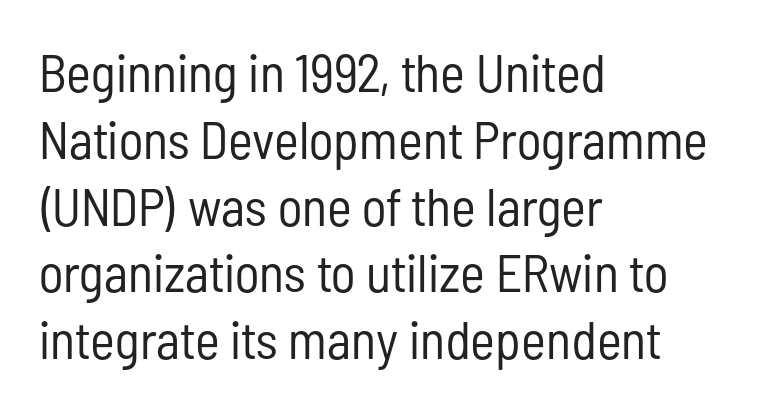
Q: Is the text bold? A: No.
Q: Is the text italic (slanted)? A: No, it is upright.
Q: Is the typeface a serif or a sans-serif typeface? A: Sans-serif.
Q: Is the text underlined? A: No.
Q: How is the paragraph aligned? A: Left-aligned.
Q: Is the spacing between letters normal or unusually wide? A: Normal.
Q: Is the spacing between lines tight, normal or loose? A: Normal.
Q: Width (condensed, normal, or wide)? A: Condensed.
Q: Stroke contrast? A: Low.
Q: x-height? A: Medium.
Q: Monospaced? A: No.
